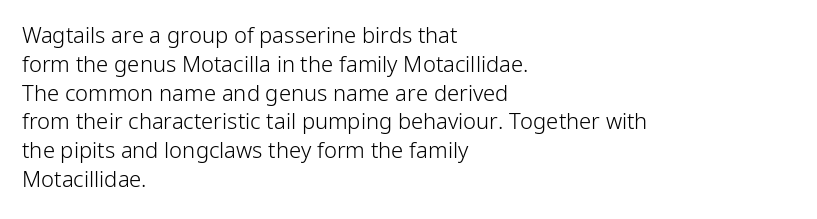
{"italic": "no", "bold": "no", "underline": "no", "align": "left", "line_spacing": "normal", "line_spacing_ratio": 1.31, "letter_spacing": "normal", "letter_spacing_em": 0.0, "glyph_px": 22}
